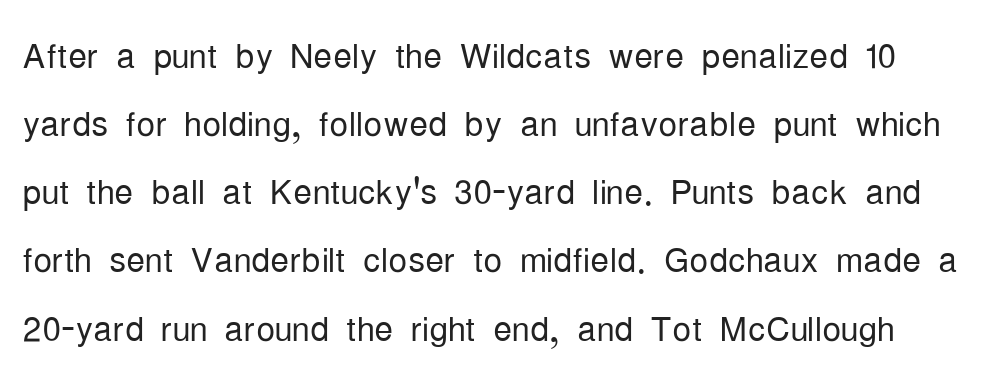
Quick note: interline space is typical. The letters advance in unequal steps, a hallmark of proportional type. Decoration check: the copy has no underline. Quick note: not italic, upright. In terms of letterform style, serifs are entirely absent.
